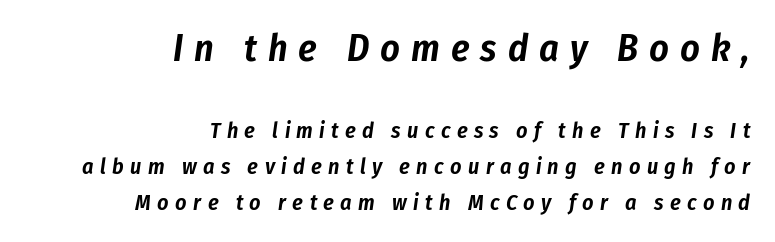
{"italic": "yes", "lean": "right", "slant_degrees": 8, "width": "condensed", "stroke_contrast": "low", "x_height": "medium", "monospaced": "no", "underline": "no", "align": "right", "line_spacing": "normal", "line_spacing_ratio": 1.63, "letter_spacing": "wide", "letter_spacing_em": 0.29, "larger_block": "first", "size_ratio": 1.73, "glyph_px": 38}
